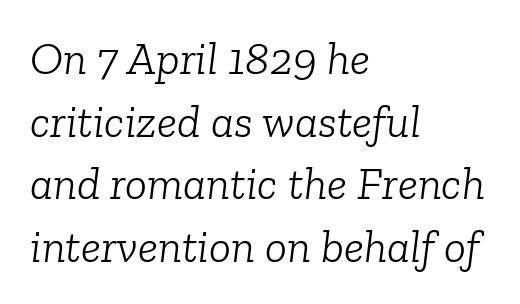
Summary of weight: not heavy and not bold. The text block is weighted toward the left margin, trailing off unevenly rightward. The vertical gap from one line to the next is medium. In terms of letterform style, serifs are clearly present. No extra tracking has been applied to these lines.
